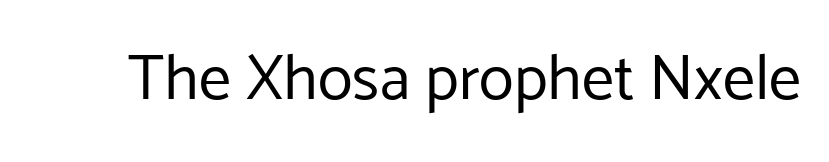
Q: Is the text bold? A: No.
Q: Is the text italic (slanted)? A: No, it is upright.
Q: Is the typeface a serif or a sans-serif typeface? A: Sans-serif.
Q: Is the text underlined? A: No.
Q: Is the spacing between letters normal or unusually wide? A: Normal.
Q: Width (condensed, normal, or wide)? A: Normal.
Q: Stroke contrast? A: Low.
Q: x-height? A: Medium.
Q: Monospaced? A: No.
